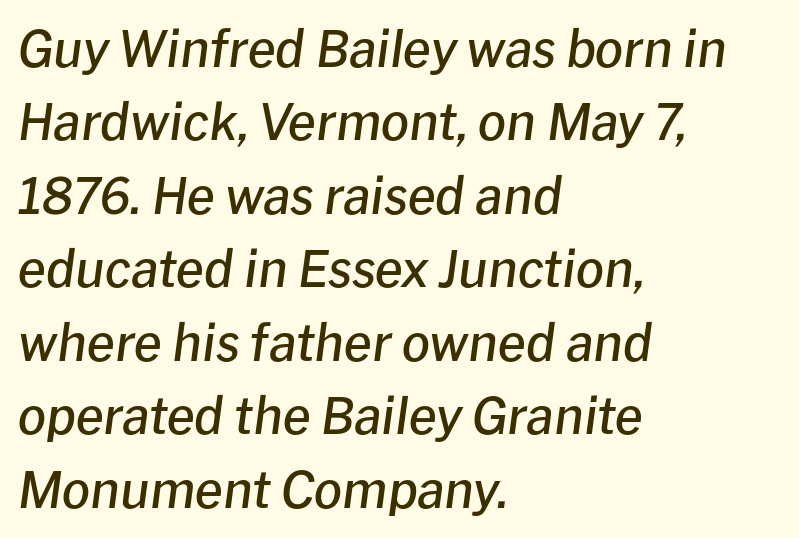
Q: Is the text bold? A: Semi-bold.
Q: Is the text italic (slanted)? A: Yes, it leans right by about 8 degrees.
Q: Is the text underlined? A: No.
Q: How is the paragraph aligned? A: Left-aligned.
Q: Is the spacing between letters normal or unusually wide? A: Normal.
Q: Is the spacing between lines tight, normal or loose? A: Normal.
Q: Width (condensed, normal, or wide)? A: Normal.
Q: Stroke contrast? A: Low.
Q: x-height? A: Medium.
Q: Monospaced? A: No.
